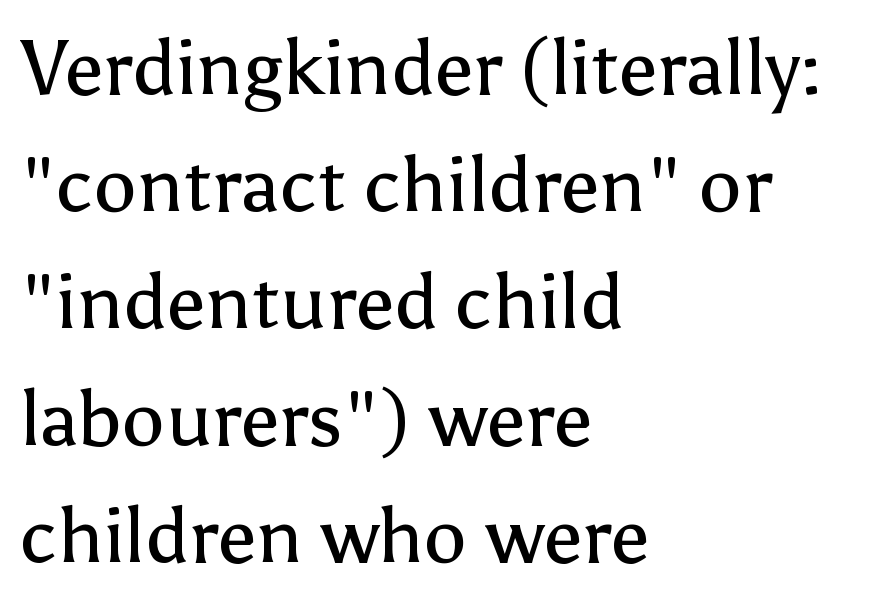
Q: Is the text bold? A: No.
Q: Is the text italic (slanted)? A: No, it is upright.
Q: Is the typeface a serif or a sans-serif typeface? A: Sans-serif.
Q: Is the text underlined? A: No.
Q: How is the paragraph aligned? A: Left-aligned.
Q: Is the spacing between letters normal or unusually wide? A: Normal.
Q: Is the spacing between lines tight, normal or loose? A: Normal.
Q: Width (condensed, normal, or wide)? A: Normal.
Q: Stroke contrast? A: Low.
Q: x-height? A: Medium.
Q: Monospaced? A: No.
